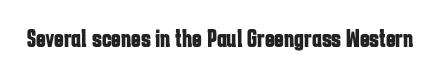
{"italic": "no", "bold": "yes", "underline": "no", "letter_spacing": "normal", "letter_spacing_em": 0.0, "glyph_px": 26}
